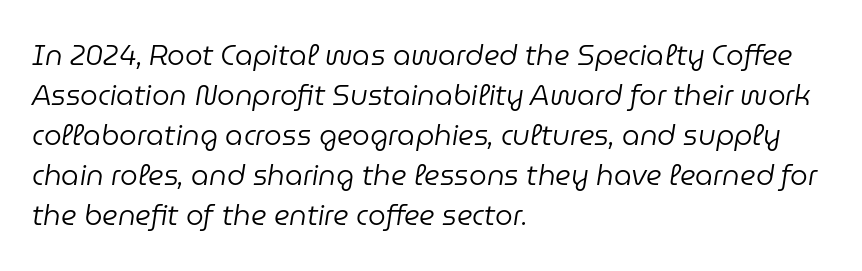
The image shows 28 px regular-weight type, italic (leaning right); set left-aligned, normal line spacing (1.43x), normal letter spacing, not underlined; low stroke contrast and a medium x-height.
